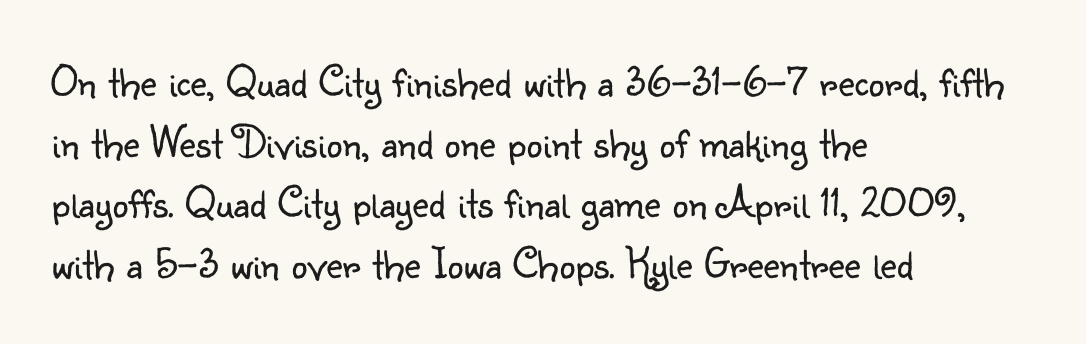
{"serif": "no", "italic": "no", "bold": "no", "weight": "light", "width": "normal", "stroke_contrast": "low", "x_height": "small", "monospaced": "no", "underline": "no", "align": "left", "line_spacing": "normal", "line_spacing_ratio": 1.35, "letter_spacing": "normal", "letter_spacing_em": 0.0, "glyph_px": 45}
